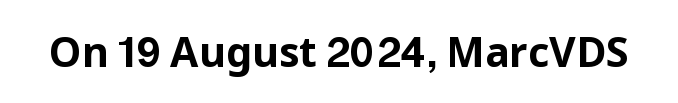
The lettering holds an erect, upright posture throughout. In terms of weight, the rendering is a true, heavy bold. Beneath every word, the page is bare. The type family on display is of the sans-serif kind. Does extra space separate the letters? No, they use regular spacing. Each letter keeps its own natural width here, so spacing adapts to shape.
